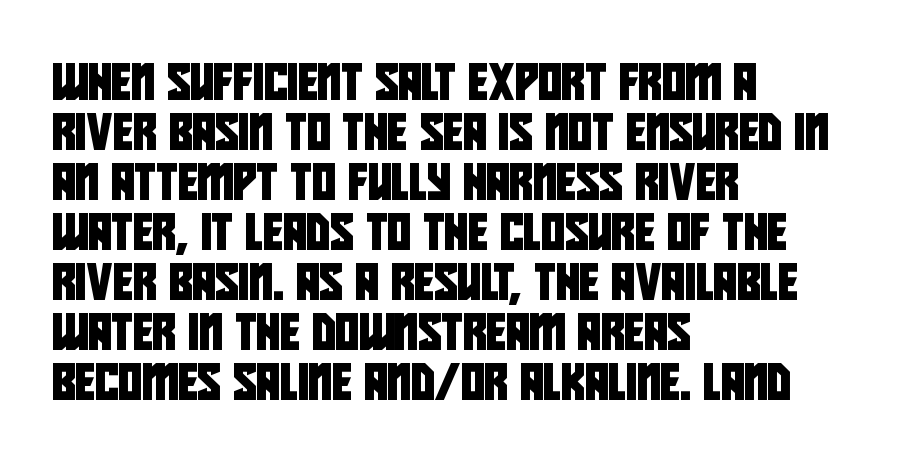
The glyphs in this specimen are sans serif. Anything drawn beneath the words? Only blank space. The letterforms sit shoulder to shoulder at normal distance. Caption: multi-line text, flush left, ragged right. Think of a printed novel: that variable character pitch is what you see here. If you measured baseline to baseline, you'd find a middling distance.
